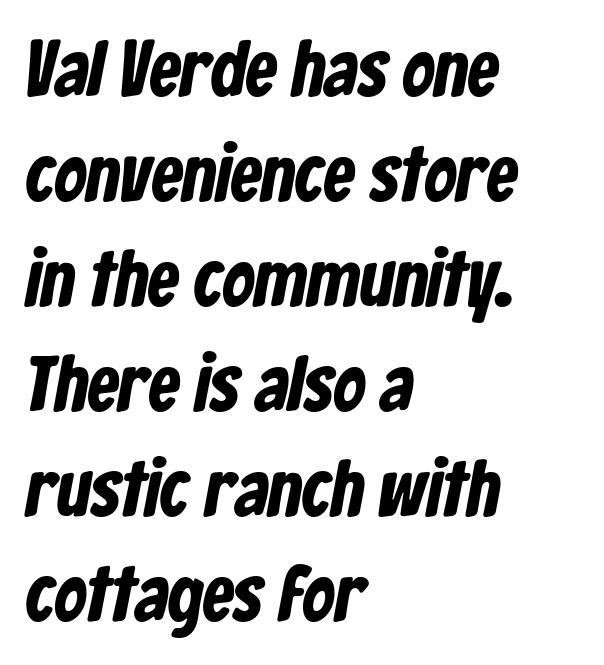
Q: Is the typeface a serif or a sans-serif typeface? A: Sans-serif.
Q: Is the text underlined? A: No.
Q: How is the paragraph aligned? A: Left-aligned.
Q: Is the spacing between letters normal or unusually wide? A: Normal.
Q: Is the spacing between lines tight, normal or loose? A: Normal.
Q: Width (condensed, normal, or wide)? A: Condensed.
Q: Stroke contrast? A: Low.
Q: x-height? A: Medium.
Q: Monospaced? A: No.
